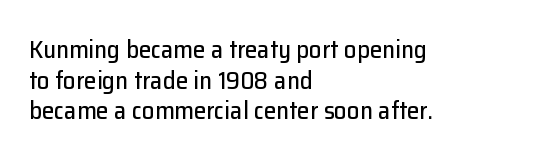
Which margin do the lines hug? The left one — the right edge is uneven. Bare-footed words on every line. Here the glyphs are tracked normally, forming tight word shapes. Does the lettering tilt? It doesn't — this is upright.
